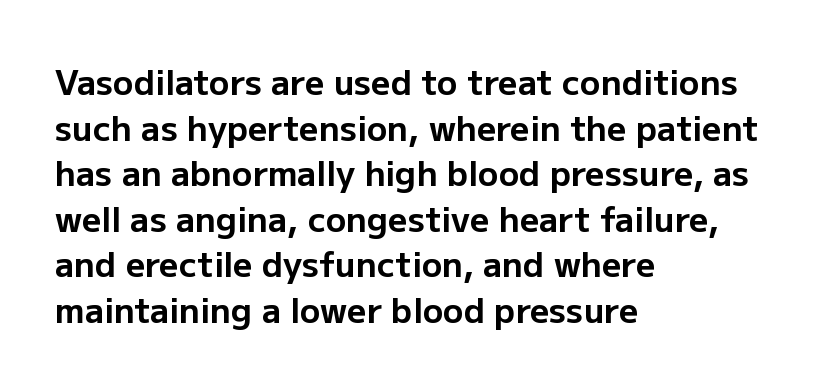
{"serif": "no", "italic": "no", "bold": "yes", "weight": "bold", "width": "normal", "stroke_contrast": "low", "x_height": "medium", "monospaced": "no", "underline": "no", "align": "left", "line_spacing": "normal", "line_spacing_ratio": 1.34, "letter_spacing": "normal", "letter_spacing_em": 0.0, "glyph_px": 34}
